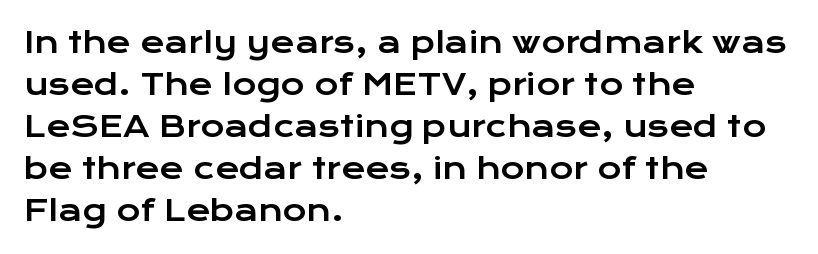
{"serif": "no", "italic": "no", "width": "wide", "stroke_contrast": "low", "x_height": "medium", "monospaced": "no", "underline": "no", "align": "left", "line_spacing": "normal", "line_spacing_ratio": 1.45, "letter_spacing": "normal", "letter_spacing_em": 0.0, "glyph_px": 29}
